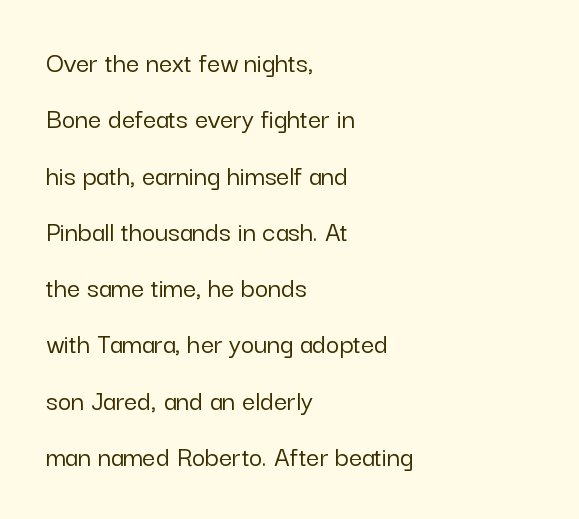
The image shows 29 px sans-serif type, upright; set left-aligned, loose line spacing (1.94x), normal letter spacing, not underlined; low stroke contrast and a medium x-height.
